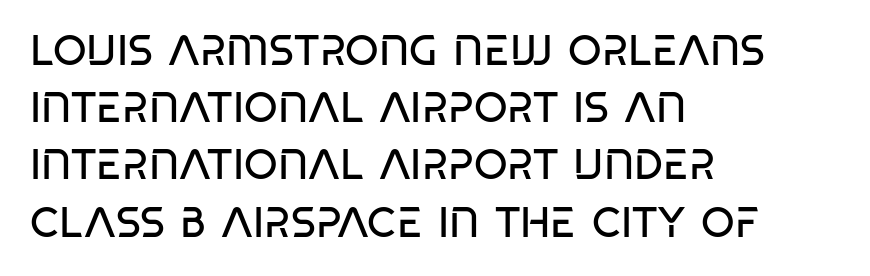
The image shows 43 px regular-weight, condensed sans-serif type; set left-aligned, normal line spacing (1.33x), normal letter spacing, not underlined; low stroke contrast and a large x-height.
